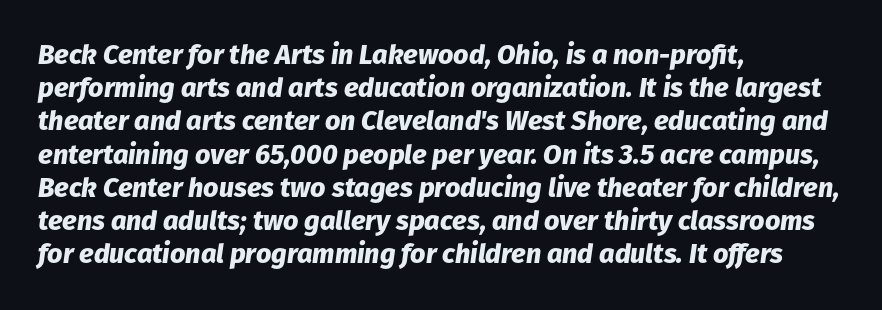
The image shows 27 px bold type, italic (leaning right); set left-aligned, line spacing 1.23x, normal letter spacing, not underlined.
